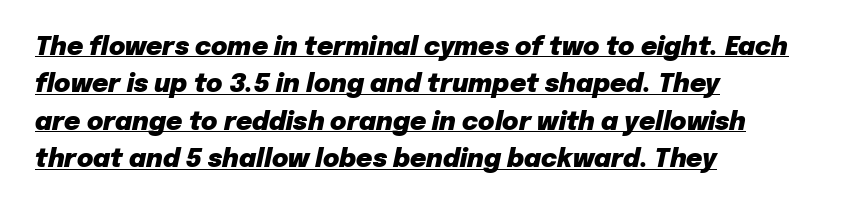
Q: Is the text bold? A: Yes.
Q: Is the text italic (slanted)? A: Yes, it leans right by about 12 degrees.
Q: Is the text underlined? A: Yes.
Q: How is the paragraph aligned? A: Left-aligned.
Q: Is the spacing between letters normal or unusually wide? A: Normal.
Q: Is the spacing between lines tight, normal or loose? A: Normal.
